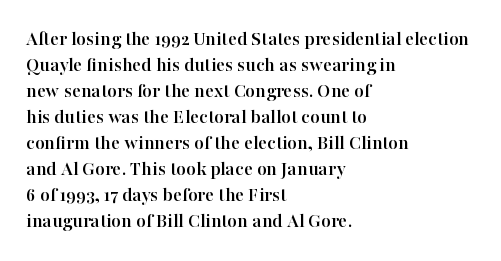
The image shows 21 px text type, upright; set left-aligned, line spacing 1.24x, normal letter spacing, not underlined.
